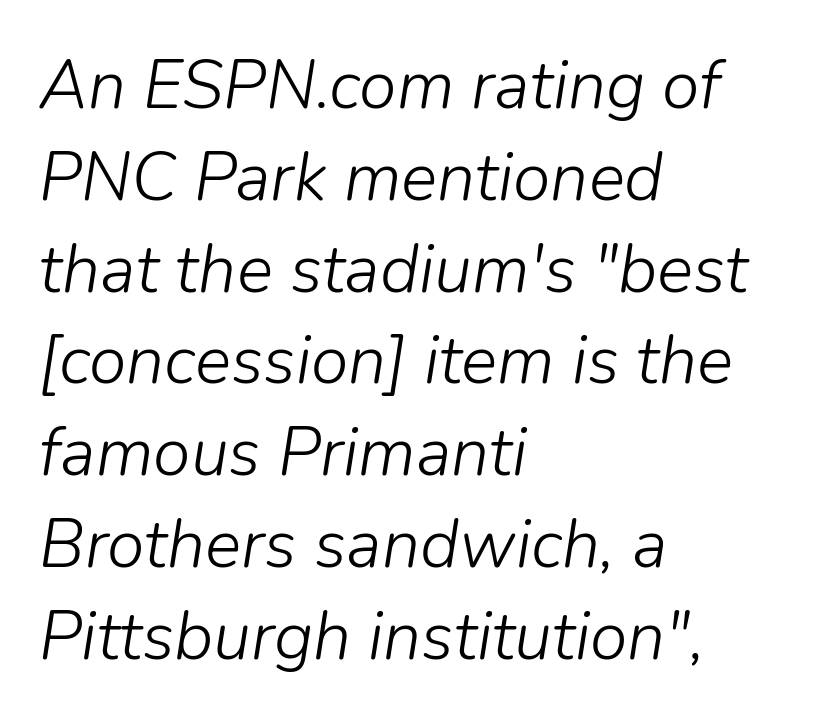
{"italic": "yes", "lean": "right", "slant_degrees": 9, "bold": "no", "weight": "light", "width": "normal", "stroke_contrast": "low", "x_height": "medium", "monospaced": "no", "underline": "no", "align": "left", "line_spacing": "normal", "line_spacing_ratio": 1.35, "letter_spacing": "normal", "letter_spacing_em": 0.0, "glyph_px": 68}
